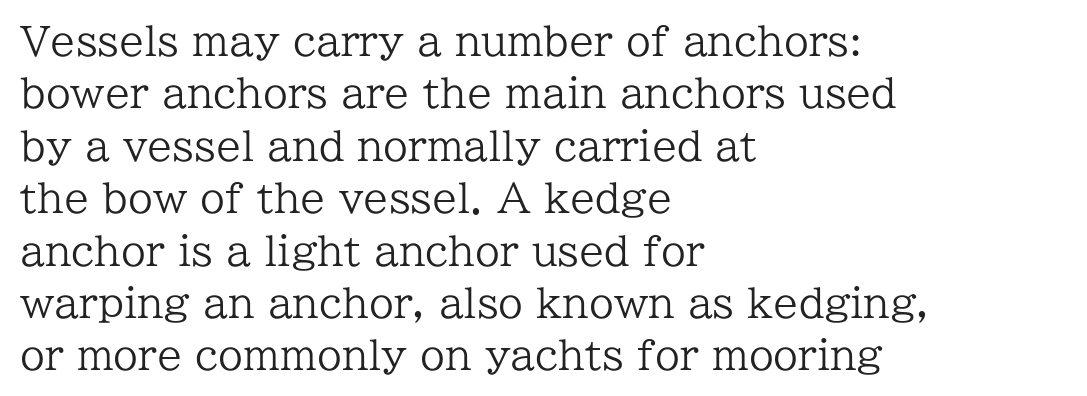
{"serif": "yes", "italic": "no", "bold": "no", "weight": "regular", "width": "normal", "stroke_contrast": "low", "x_height": "medium", "monospaced": "no", "underline": "no", "align": "left", "line_spacing": "normal", "line_spacing_ratio": 1.31, "letter_spacing": "normal", "letter_spacing_em": 0.0, "glyph_px": 40}
